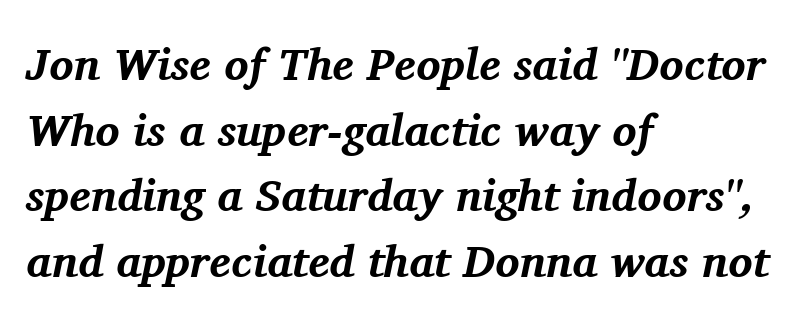
The vertical gap from one line to the next is medium. Stroke thickness is high; the sample reads as a true bold. Each word holds together tightly as a unit, with standard inter-letter gaps. Is this a sans? No — the strokes have serifs. Descenders hang freely into open space. The rag falls on the right side of this text block.
